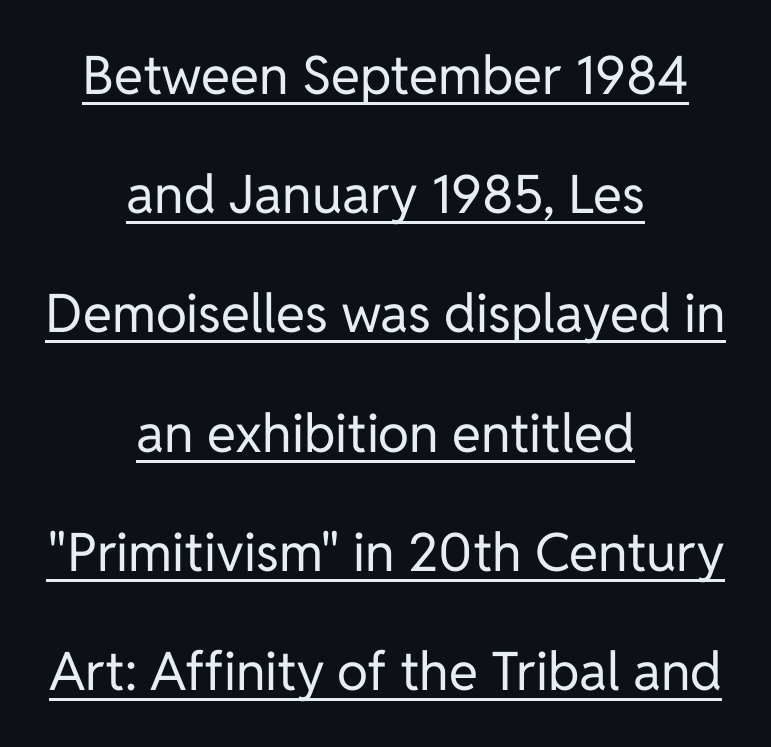
The image shows 53 px regular-weight sans-serif type, upright; set centered, loose line spacing (2.25x), normal letter spacing, underlined; low stroke contrast and a medium x-height.
